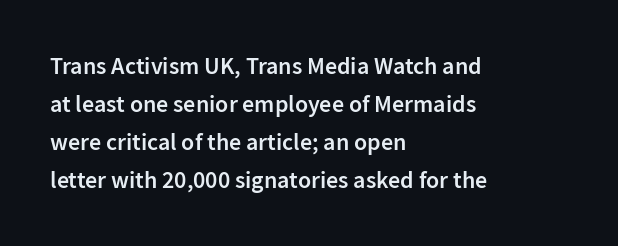
Q: Is the text bold? A: Semi-bold.
Q: Is the text italic (slanted)? A: No, it is upright.
Q: Is the text underlined? A: No.
Q: How is the paragraph aligned? A: Left-aligned.
Q: Is the spacing between letters normal or unusually wide? A: Normal.
Q: Is the spacing between lines tight, normal or loose? A: Normal.
